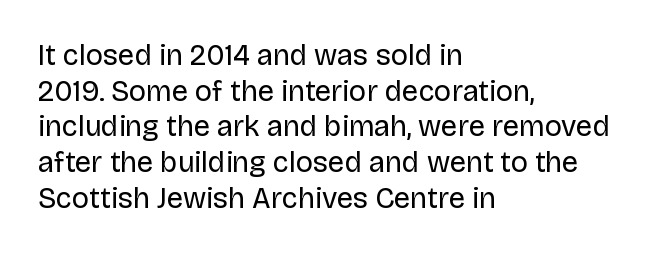
Q: Is the text bold? A: No.
Q: Is the text italic (slanted)? A: No, it is upright.
Q: Is the typeface a serif or a sans-serif typeface? A: Sans-serif.
Q: Is the text underlined? A: No.
Q: How is the paragraph aligned? A: Left-aligned.
Q: Is the spacing between letters normal or unusually wide? A: Normal.
Q: Width (condensed, normal, or wide)? A: Normal.
Q: Stroke contrast? A: Low.
Q: x-height? A: Large.
Q: Monospaced? A: No.
